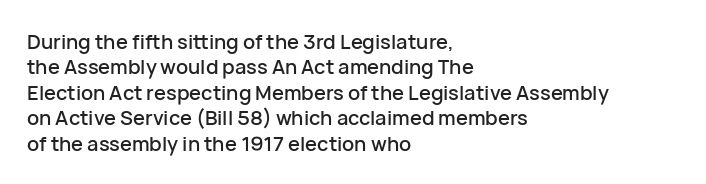
Layout note: lines flush left. The zone under the glyphs is completely vacant. The gaps between neighbouring characters are ordinary and unremarkable. Ascenders rise straight up at ninety degrees. Leading matches the norm, producing a regular column.
